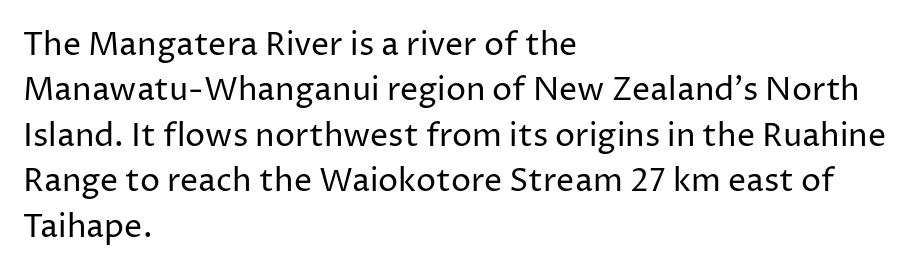
The image shows 32 px regular-weight sans-serif type, upright; set left-aligned, normal line spacing (1.42x), normal letter spacing, not underlined; low stroke contrast and a medium x-height.
